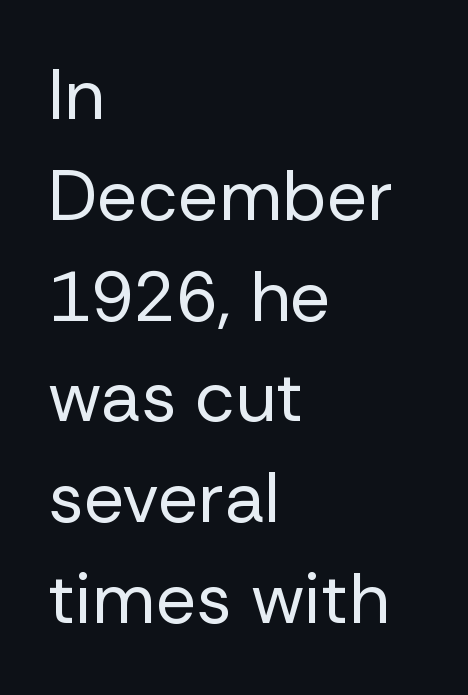
The image shows 71 px regular-weight sans-serif type, upright; set left-aligned, normal line spacing (1.42x), normal letter spacing, not underlined; low stroke contrast and a medium x-height.
